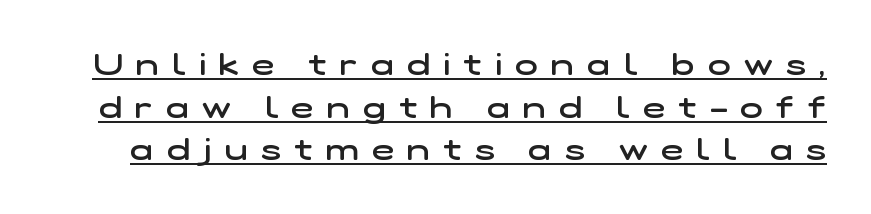
Q: Is the text bold? A: Semi-bold.
Q: Is the typeface a serif or a sans-serif typeface? A: Sans-serif.
Q: Is the text underlined? A: Yes.
Q: Is the spacing between letters normal or unusually wide? A: Unusually wide.
Q: Is the spacing between lines tight, normal or loose? A: Normal.
Q: Width (condensed, normal, or wide)? A: Wide.
Q: Stroke contrast? A: Low.
Q: x-height? A: Medium.
Q: Monospaced? A: No.
